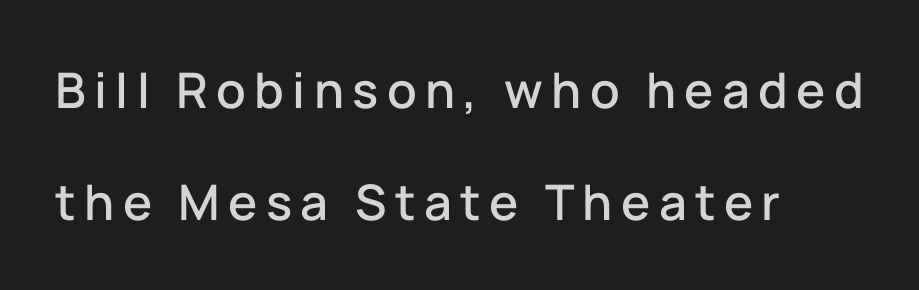
The image shows 49 px sans-serif type, upright; set left-aligned, loose line spacing (2.28x), not underlined; low stroke contrast and a medium x-height.
